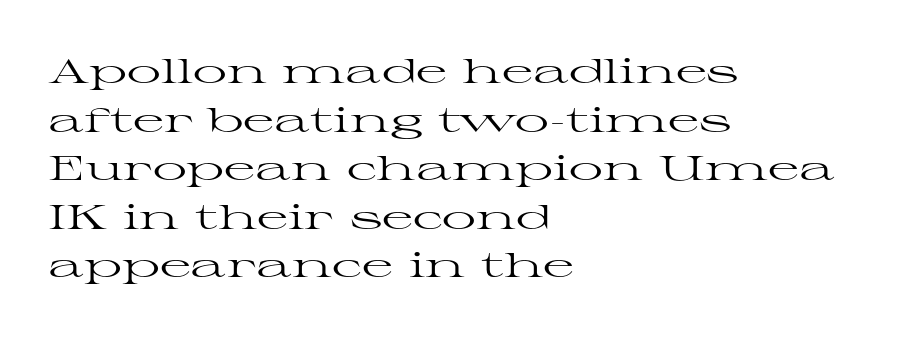
Q: Is the text bold? A: No.
Q: Is the text italic (slanted)? A: No, it is upright.
Q: Is the typeface a serif or a sans-serif typeface? A: Serif.
Q: Is the text underlined? A: No.
Q: How is the paragraph aligned? A: Left-aligned.
Q: Is the spacing between letters normal or unusually wide? A: Normal.
Q: Is the spacing between lines tight, normal or loose? A: Normal.
Q: Width (condensed, normal, or wide)? A: Wide.
Q: Stroke contrast? A: High.
Q: x-height? A: Medium.
Q: Monospaced? A: No.
